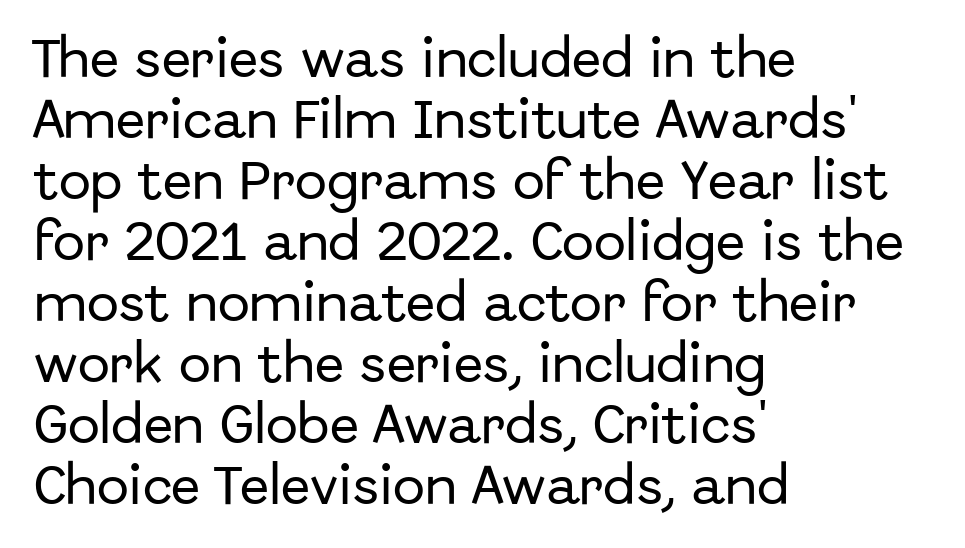
The image shows 43 px sans-serif type, upright; set left-aligned, normal line spacing (1.42x), normal letter spacing, not underlined; low stroke contrast and a medium x-height.
